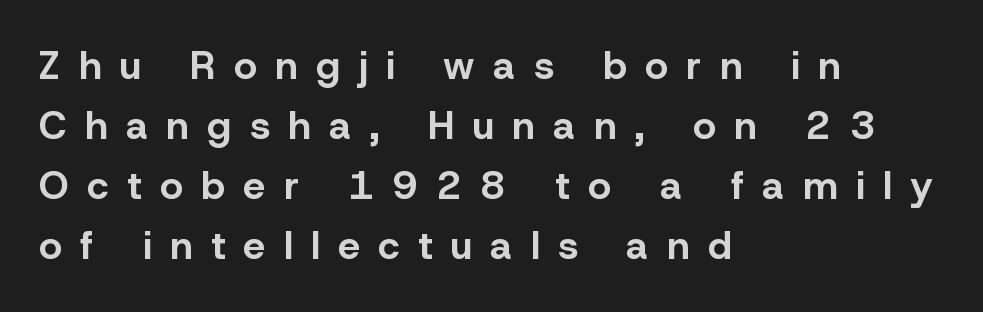
The paragraph has a hard left edge and a soft right edge. Is the letter spacing exaggerated? Yes — the characters are pushed far apart. These lines sit exactly where default settings would place them. The font is running at its bold setting. Here the designer chose a conventional face with non-uniform glyph widths. Decoration check: the copy has no underline.
